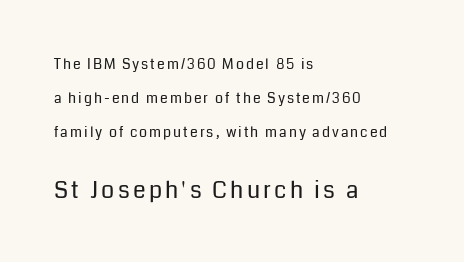
Q: Is the text bold? A: No.
Q: Is the text italic (slanted)? A: No, it is upright.
Q: Is the text underlined? A: No.
Q: How is the paragraph aligned? A: Left-aligned.
Q: Is the spacing between lines tight, normal or loose? A: Loose.
Q: Which block of text is set in a larger size, the first (top) or the second (bottom)? A: The second (bottom) one.
